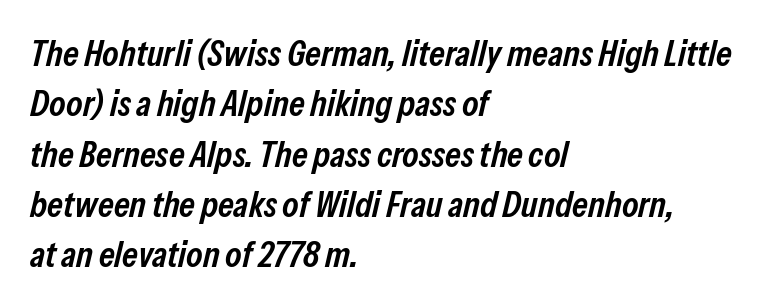
Q: Is the text bold? A: Semi-bold.
Q: Is the text italic (slanted)? A: Yes, it leans right by about 13 degrees.
Q: Is the text underlined? A: No.
Q: How is the paragraph aligned? A: Left-aligned.
Q: Is the spacing between letters normal or unusually wide? A: Normal.
Q: Is the spacing between lines tight, normal or loose? A: Normal.
Q: Width (condensed, normal, or wide)? A: Condensed.
Q: Stroke contrast? A: Low.
Q: x-height? A: Medium.
Q: Monospaced? A: No.
